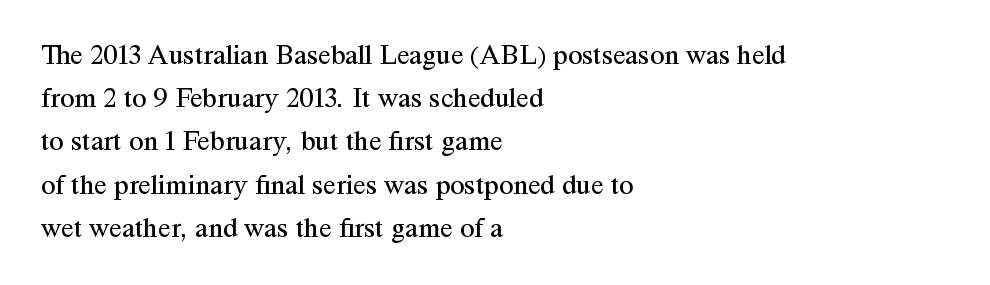
Q: Is the text bold? A: No.
Q: Is the text italic (slanted)? A: No, it is upright.
Q: Is the typeface a serif or a sans-serif typeface? A: Serif.
Q: Is the text underlined? A: No.
Q: How is the paragraph aligned? A: Left-aligned.
Q: Is the spacing between letters normal or unusually wide? A: Normal.
Q: Is the spacing between lines tight, normal or loose? A: Normal.
Q: Width (condensed, normal, or wide)? A: Normal.
Q: Stroke contrast? A: Medium.
Q: x-height? A: Medium.
Q: Monospaced? A: No.
